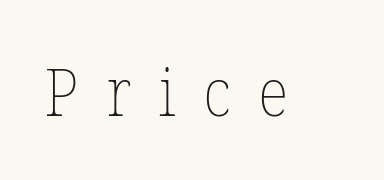
Q: Is the text bold? A: No.
Q: Is the text italic (slanted)? A: No, it is upright.
Q: Is the text underlined? A: No.
Q: Is the spacing between letters normal or unusually wide? A: Unusually wide.
Q: Width (condensed, normal, or wide)? A: Normal.
Q: Stroke contrast? A: Low.
Q: x-height? A: Medium.
Q: Monospaced? A: No.
